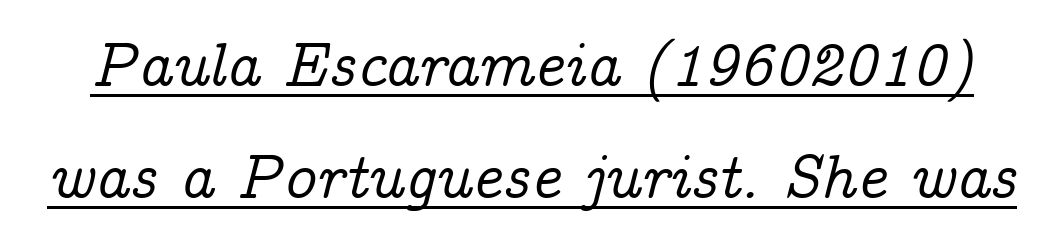
The specimen reads as italic at a glance. Glance below the letters and you will spot a drawn line. The type family on display is of the serif kind. Spacing verdict: proportional, widths tailored to each character. The type is set solid horizontally, with unmodified tracking.
